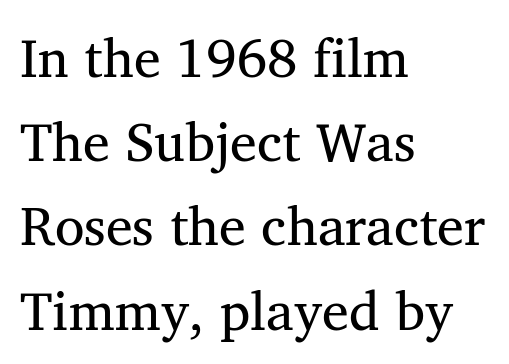
Nothing unusual about the tracking: characters are spaced as the font intends. The paragraph has a hard left edge and a soft right edge. Rendered with straight, roman letterforms. Nothing heavy about these letters — not bold at all.
